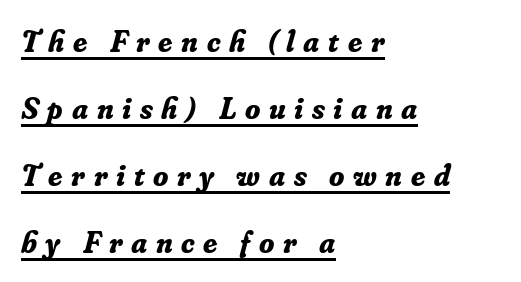
Every word sits above its own underline. Students, this is bold: see how much ink each stroke carries. The vertical gap from one line to the next is large. Looks like regular typesetting: each glyph gets only the width it needs.
